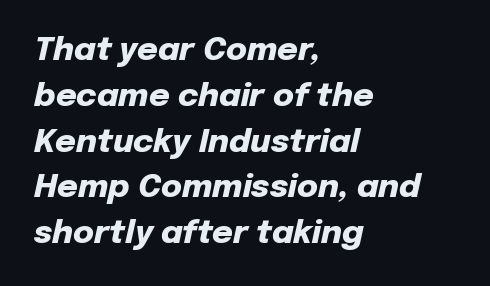
Is the type slanted? Yes — the strokes lean at a clear angle. The zone under the glyphs is completely vacant. The leading is moderate, giving the passage an even texture. All the whitespace from short lines collects on the right. Honestly, the letter spacing is just normal — you wouldn't notice it.
